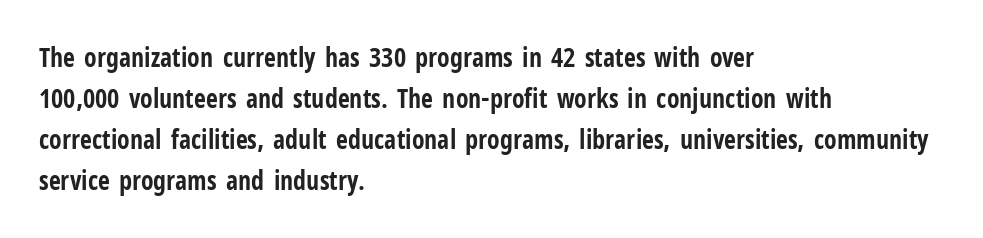
Standard letterfit; no display-style spreading of the glyphs. Compared with typical paragraphs, the rows here are spaced about the same. A bare baseline throughout the passage. Every stem runs plumb, perpendicular to the baseline. The typesetter chose a ragged-right arrangement here. The font is running at its bold setting.
